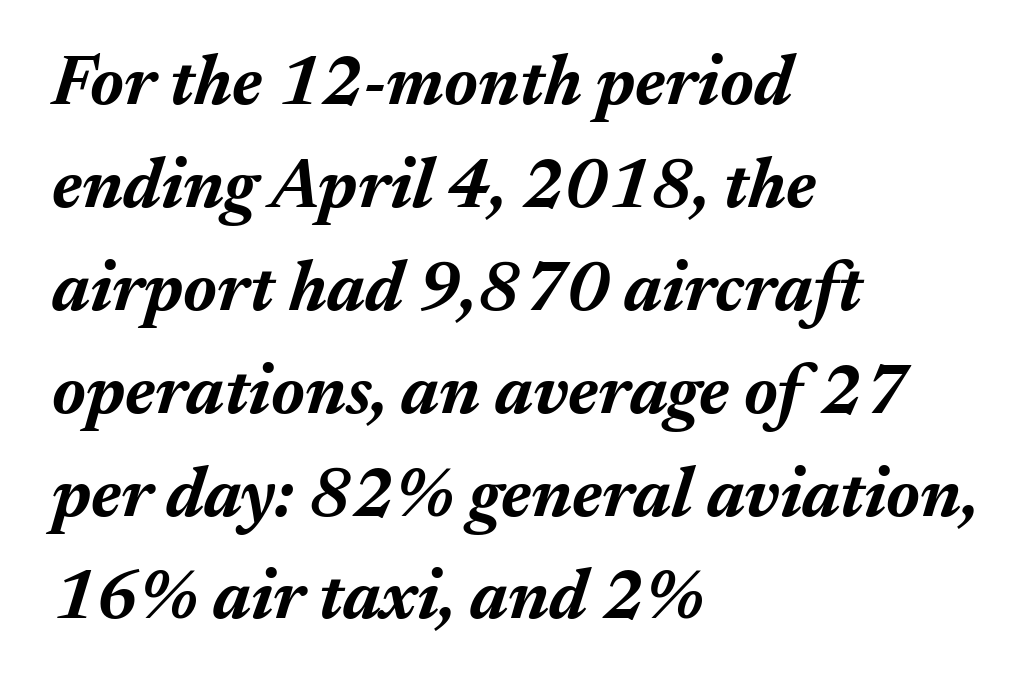
{"italic": "yes", "lean": "right", "slant_degrees": 17, "bold": "yes", "weight": "bold", "width": "normal", "stroke_contrast": "medium", "x_height": "medium", "monospaced": "no", "underline": "no", "align": "left", "line_spacing": "normal", "line_spacing_ratio": 1.47, "letter_spacing": "normal", "letter_spacing_em": 0.0, "glyph_px": 70}
